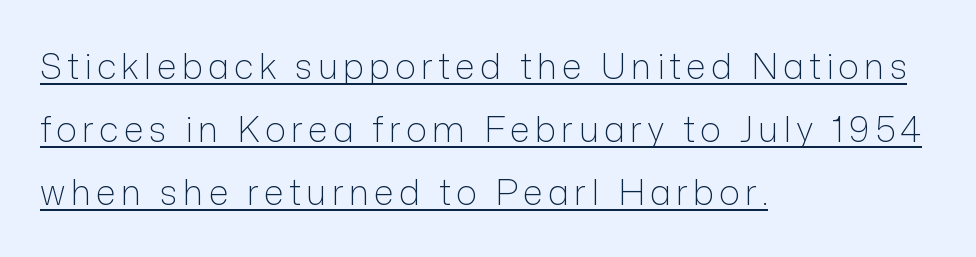
Q: Is the text bold? A: No.
Q: Is the text italic (slanted)? A: No, it is upright.
Q: Is the typeface a serif or a sans-serif typeface? A: Sans-serif.
Q: Is the text underlined? A: Yes.
Q: How is the paragraph aligned? A: Left-aligned.
Q: Width (condensed, normal, or wide)? A: Normal.
Q: Stroke contrast? A: Low.
Q: x-height? A: Medium.
Q: Monospaced? A: No.
